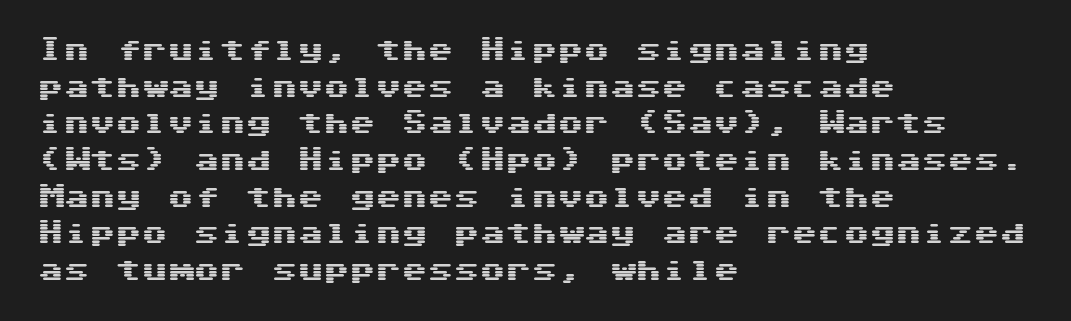
Q: Is the text italic (slanted)? A: No, it is upright.
Q: Is the text underlined? A: No.
Q: How is the paragraph aligned? A: Left-aligned.
Q: Is the spacing between letters normal or unusually wide? A: Normal.
Q: Is the spacing between lines tight, normal or loose? A: Normal.
